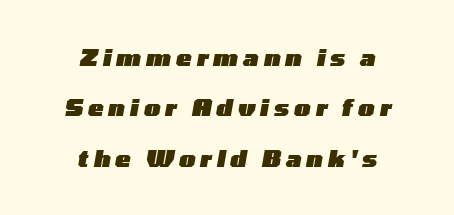
The image shows 23 px bold type, italic (leaning right); set centered, loose line spacing (2.19x), unusually wide letter spacing (+0.22 em), not underlined.
